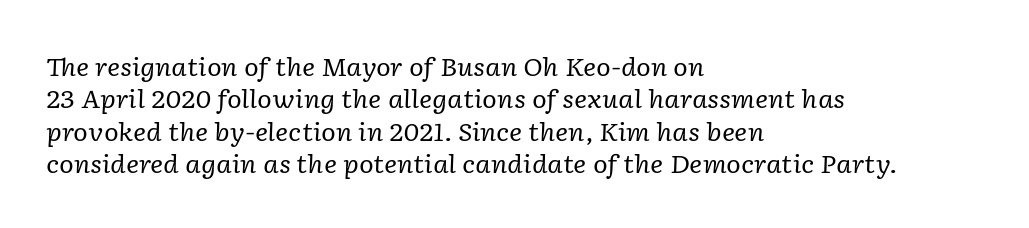
The image shows 25 px text type, italic (leaning right); set left-aligned, normal line spacing (1.3x), normal letter spacing, not underlined.
